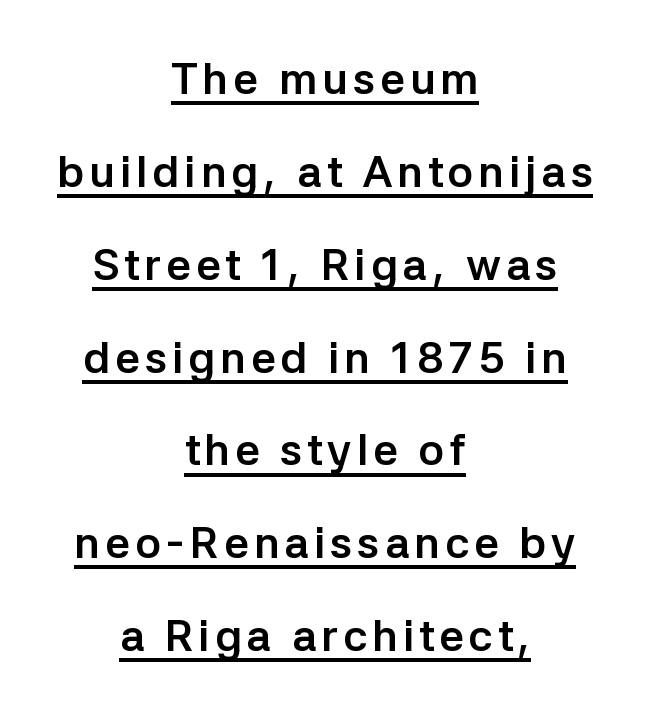
The image shows 44 px semibold sans-serif type, upright; set centered, loose line spacing (2.11x), underlined; low stroke contrast and a medium x-height.
